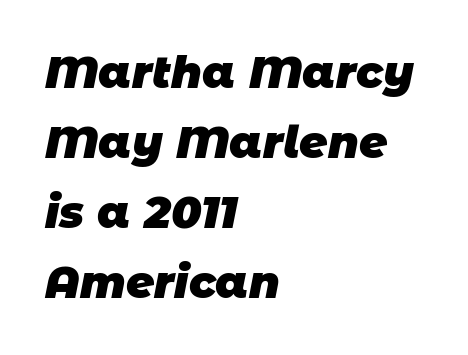
The image shows 44 px heavy sans-serif type; set left-aligned, normal line spacing (1.59x), normal letter spacing, not underlined; low stroke contrast and a large x-height.
